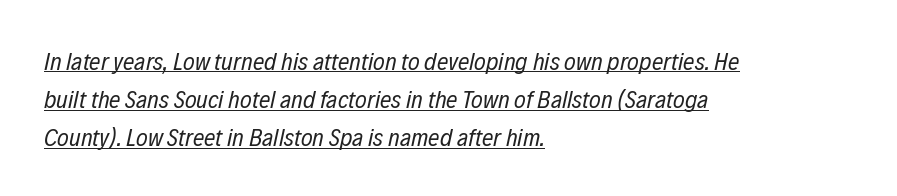
Q: Is the text bold? A: No.
Q: Is the text italic (slanted)? A: Yes, it leans right by about 12 degrees.
Q: Is the text underlined? A: Yes.
Q: How is the paragraph aligned? A: Left-aligned.
Q: Is the spacing between letters normal or unusually wide? A: Normal.
Q: Is the spacing between lines tight, normal or loose? A: Normal.
